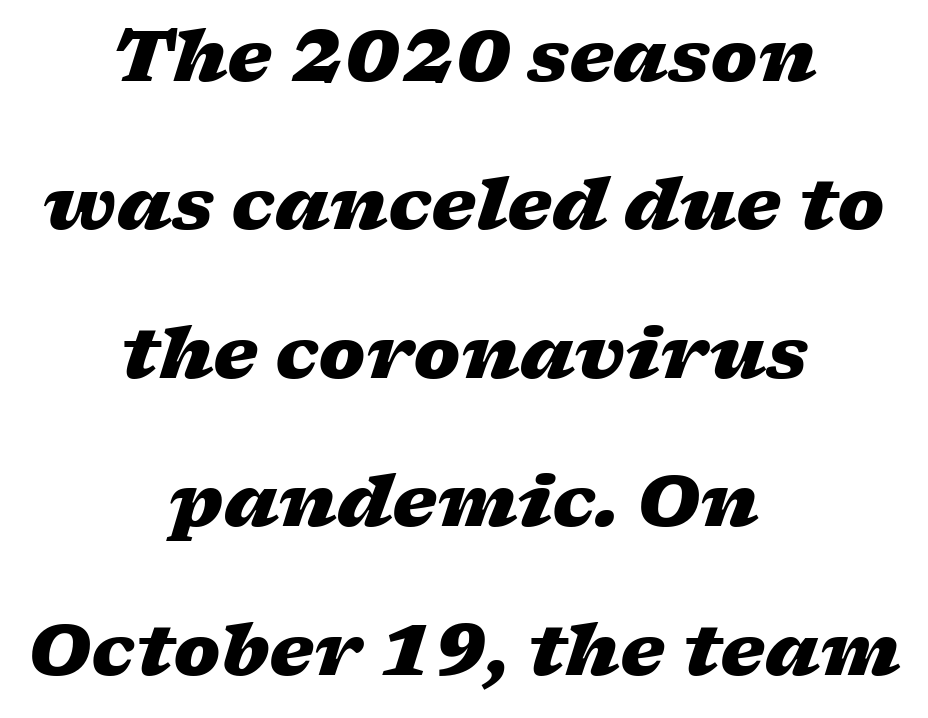
The image shows 71 px heavy, wide type, italic (leaning right); set centered, loose line spacing (2.09x), normal letter spacing, not underlined; low stroke contrast and a medium x-height.
